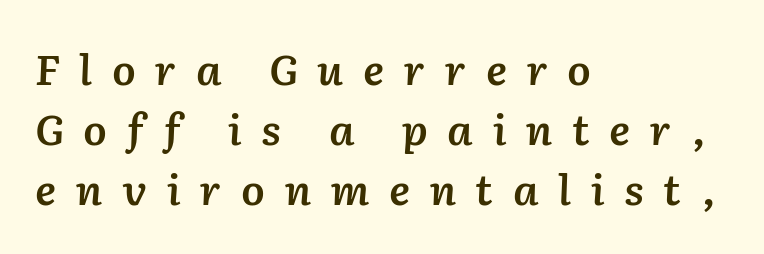
Q: Is the text bold? A: Semi-bold.
Q: Is the text italic (slanted)? A: Yes, it leans right by about 2 degrees.
Q: Is the text underlined? A: No.
Q: How is the paragraph aligned? A: Left-aligned.
Q: Is the spacing between letters normal or unusually wide? A: Unusually wide.
Q: Is the spacing between lines tight, normal or loose? A: Normal.
Q: Width (condensed, normal, or wide)? A: Normal.
Q: Stroke contrast? A: Low.
Q: x-height? A: Medium.
Q: Monospaced? A: No.
